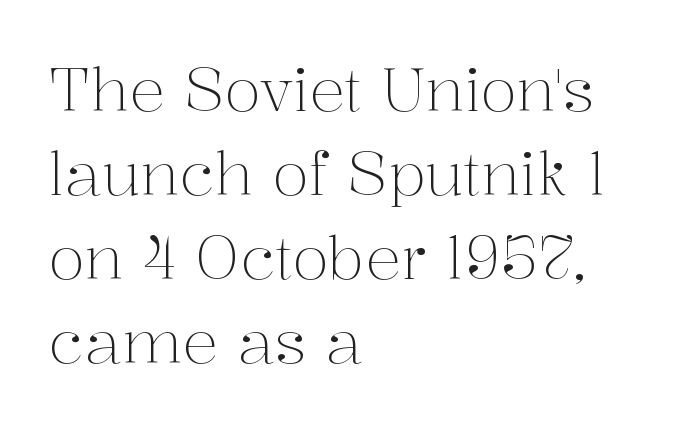
{"serif": "yes", "italic": "no", "bold": "no", "weight": "light", "width": "normal", "stroke_contrast": "medium", "x_height": "medium", "monospaced": "no", "underline": "no", "align": "left", "line_spacing": "normal", "line_spacing_ratio": 1.4, "letter_spacing": "normal", "letter_spacing_em": 0.0, "glyph_px": 60}
